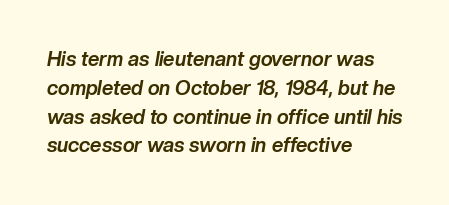
Horizontally, the lines are justified to the leading edge only. The typography opts for an oblique posture over an upright one. Set as a true bold cut, around the 700 mark. Letter spacing: default. Any mark beneath the type? The region is blank. The line-height multiplier appears to be the usual default.
